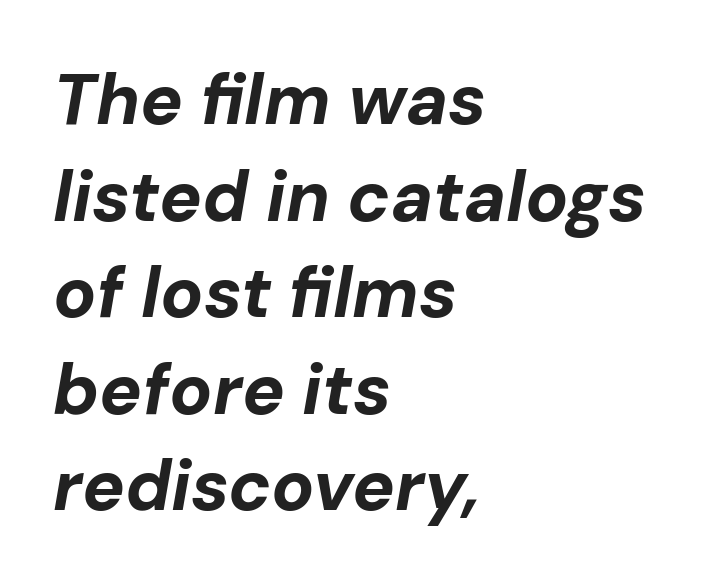
The face used here is proportionally spaced, like ordinary book or web type. Style check: oblique. Students, this is bold: see how much ink each stroke carries. Observe the ordinary spacing: letters are neighbours, not strangers.
